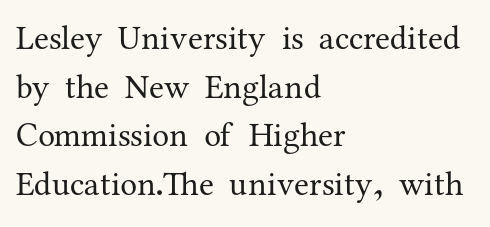
The letters advance in unequal steps, a hallmark of proportional type. The letters stand straight up with perfectly vertical stems. Nobody drew a line under any word here. Rows of type keep a routine distance in the vertical direction. Glyph-to-glyph distance matches everyday printed text. Does the copy run flush right? No — it runs flush left.
